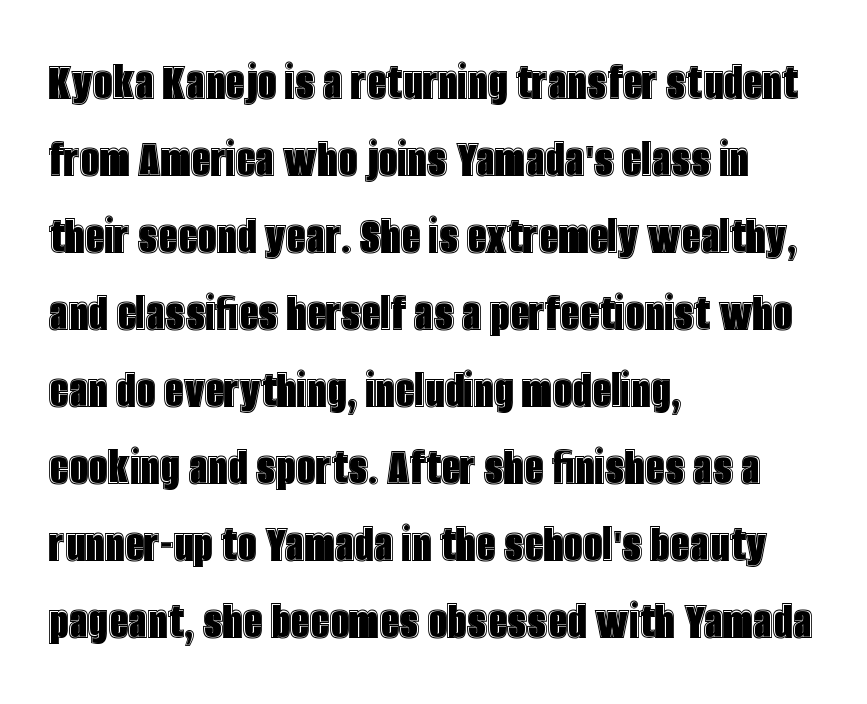
Q: Is the text italic (slanted)? A: No, it is upright.
Q: Is the text underlined? A: No.
Q: How is the paragraph aligned? A: Left-aligned.
Q: Is the spacing between letters normal or unusually wide? A: Normal.
Q: Is the spacing between lines tight, normal or loose? A: Normal.
Q: Width (condensed, normal, or wide)? A: Condensed.
Q: x-height? A: Large.
Q: Monospaced? A: No.
